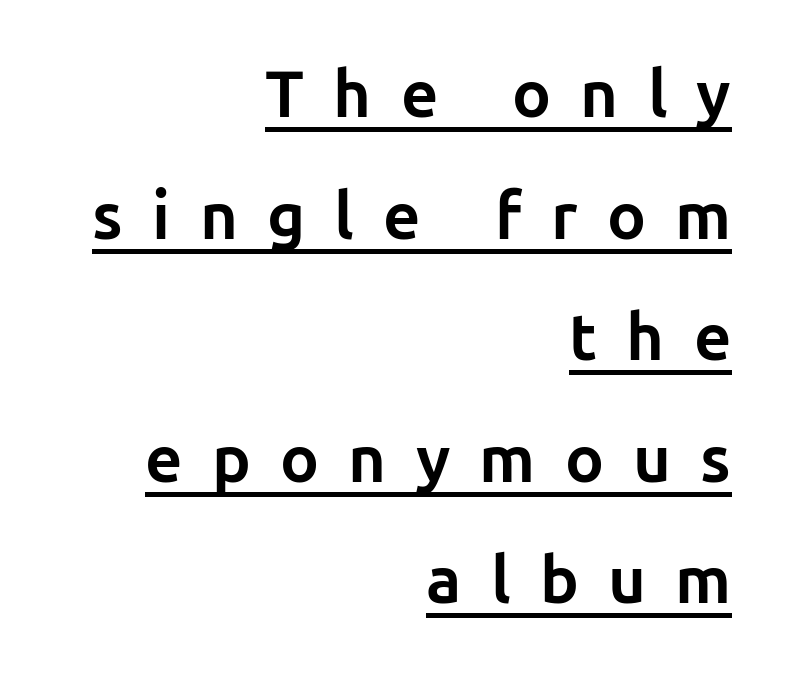
{"serif": "no", "italic": "no", "bold": "yes", "weight": "bold", "width": "normal", "stroke_contrast": "low", "x_height": "medium", "monospaced": "no", "underline": "yes", "align": "right", "line_spacing_ratio": 1.87, "letter_spacing": "wide", "letter_spacing_em": 0.45, "glyph_px": 65}
